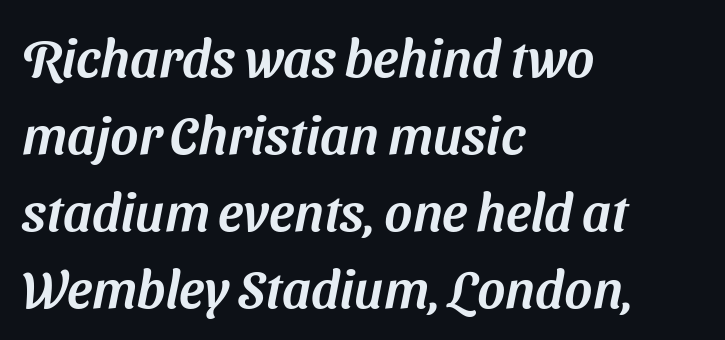
The image shows 53 px sans-serif type; set left-aligned, normal line spacing (1.45x), normal letter spacing, not underlined; medium stroke contrast and a medium x-height.
